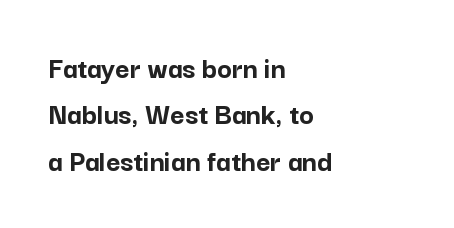
The image shows 31 px semibold sans-serif type, upright; set left-aligned, normal line spacing (1.5x), normal letter spacing, not underlined; low stroke contrast and a medium x-height.
